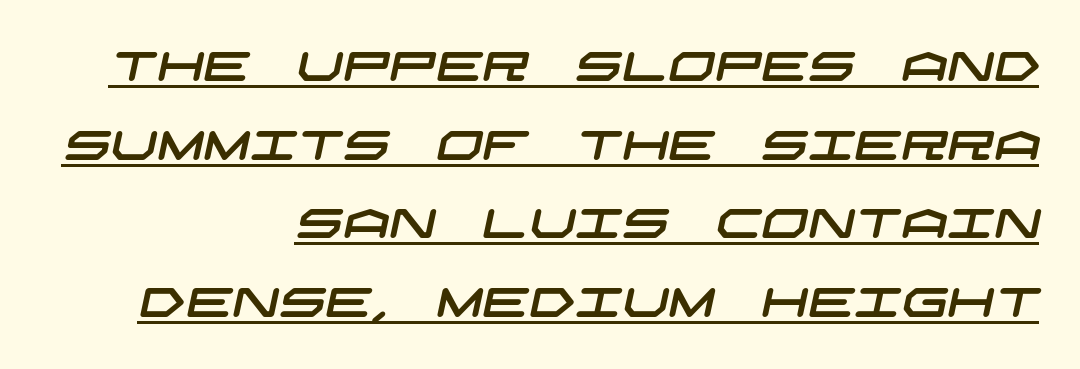
In terms of leading, this rendering errs on the spacious side. Serifs: no, the terminals of the letterforms are clean. If you drew a ruler down the right edge, every line would touch it. The typesetter has applied underlining to the passage shown. The type is set solid horizontally, with unmodified tracking.
